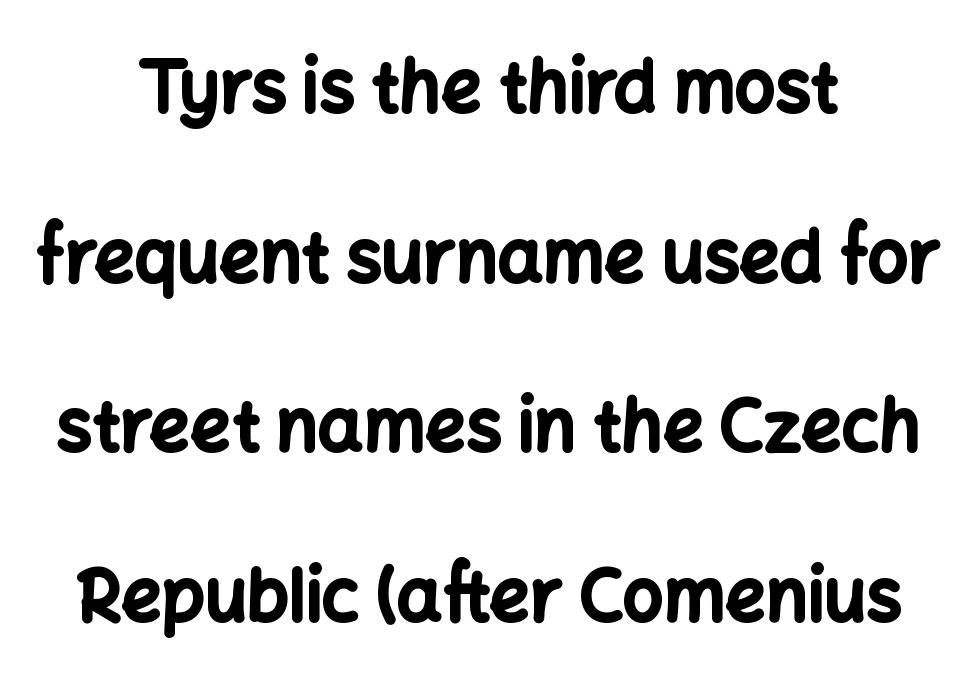
The image shows 71 px bold sans-serif type, upright; set centered, loose line spacing (2.39x), normal letter spacing, not underlined; low stroke contrast and a medium x-height.
